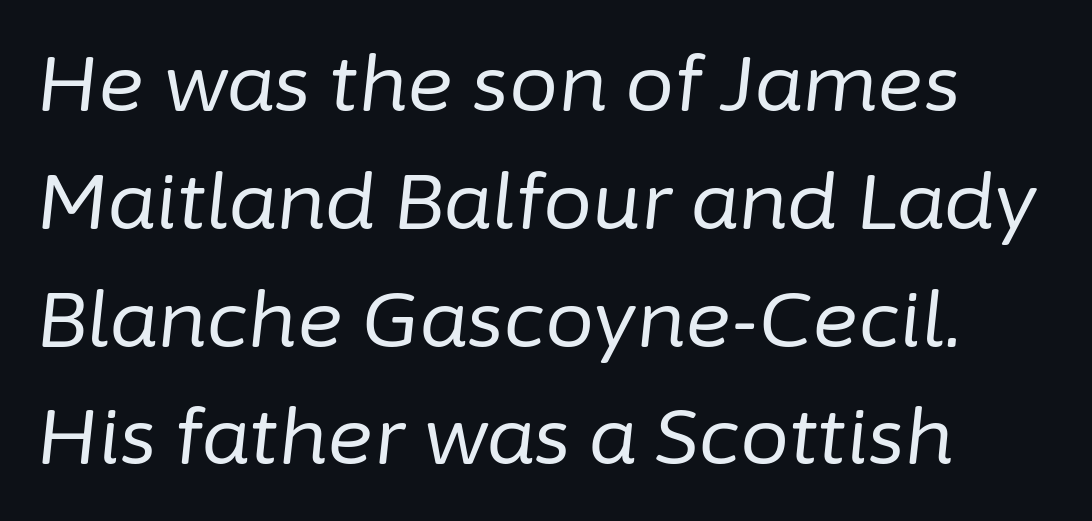
The image shows 78 px regular-weight type, italic (leaning right); set left-aligned, normal line spacing (1.51x), normal letter spacing, not underlined; low stroke contrast and a medium x-height.
